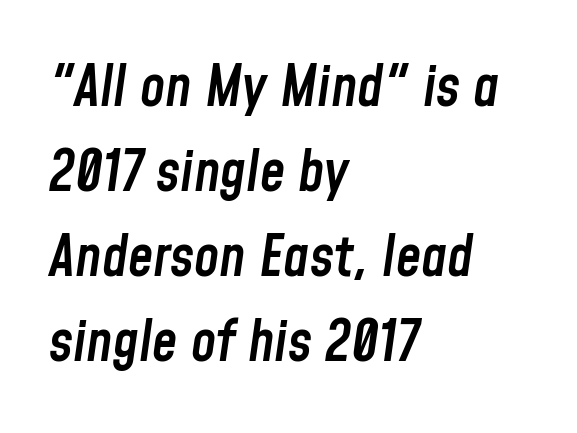
{"italic": "yes", "lean": "right", "slant_degrees": 8, "bold": "semi", "weight": "semibold", "width": "condensed", "stroke_contrast": "low", "x_height": "medium", "monospaced": "no", "underline": "no", "align": "left", "line_spacing": "normal", "line_spacing_ratio": 1.49, "letter_spacing": "normal", "letter_spacing_em": 0.0, "glyph_px": 57}
